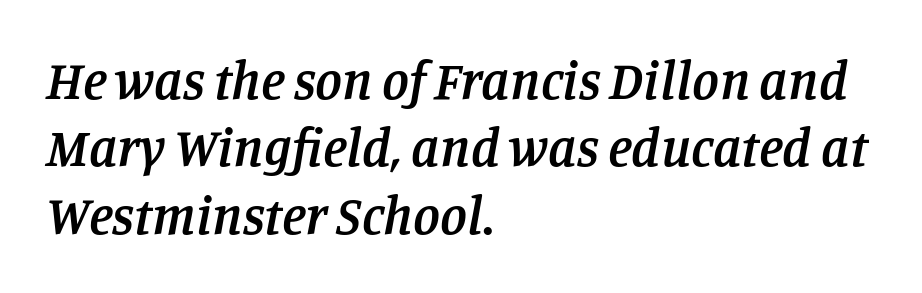
Is the type bold? Partly — it's a semibold, heavier than regular but not fully bold. Is this a fixed-width face? No — the glyphs have proportional, varying widths. Each row of text sits above clean, open space. If you drew a ruler down the left edge, every line would touch it. Letter spacing: default. The designer left line spacing at the default.
